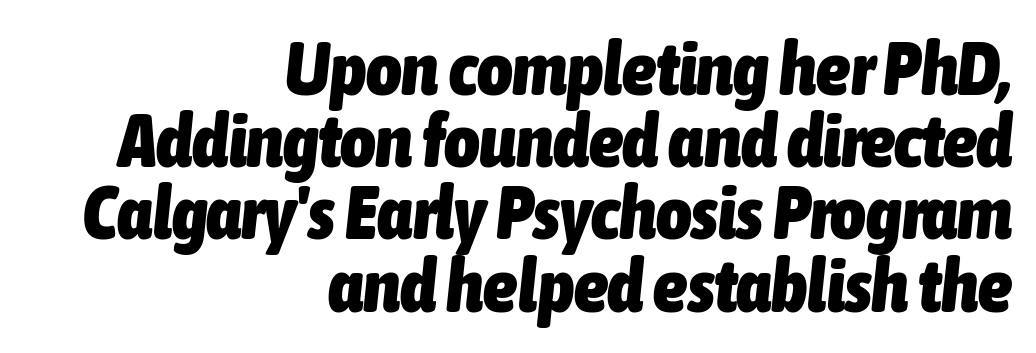
The image shows 76 px heavy, condensed type, italic (leaning right); set right-aligned, tight line spacing (0.95x), normal letter spacing, not underlined; low stroke contrast and a medium x-height.
